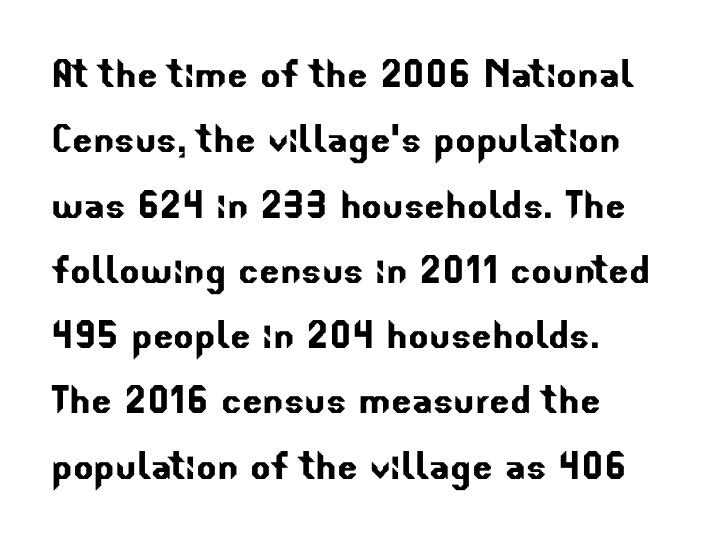
The image shows 48 px sans-serif type; set left-aligned, normal line spacing (1.36x), normal letter spacing, not underlined; low stroke contrast and a small x-height.
